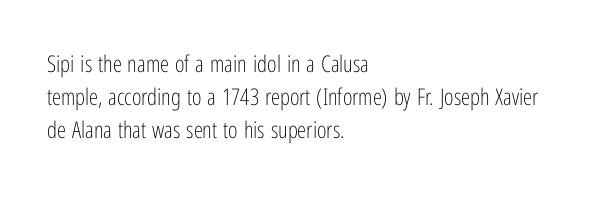
Does extra space separate the letters? No, they use regular spacing. The rendering anchors every line to the left-hand side. The axis of the letterforms is exactly vertical. These lines sit exactly where default settings would place them. Ink coverage per letter is moderate at most. Bare-footed words on every line.
